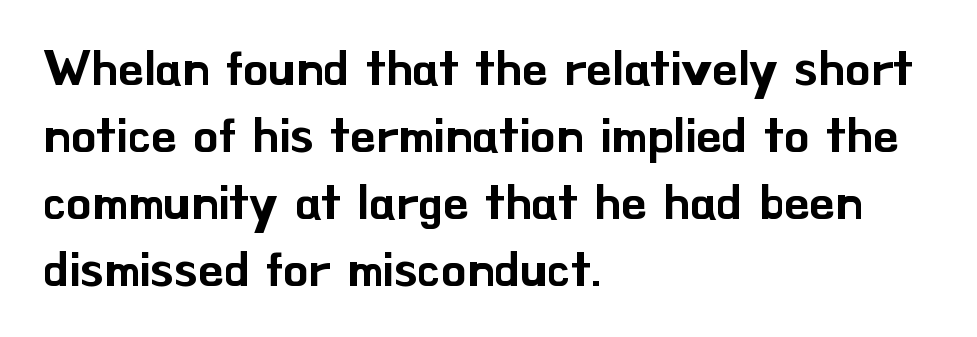
{"serif": "no", "italic": "no", "width": "normal", "stroke_contrast": "low", "x_height": "small", "monospaced": "no", "underline": "no", "align": "left", "line_spacing": "normal", "line_spacing_ratio": 1.34, "letter_spacing": "normal", "letter_spacing_em": 0.0, "glyph_px": 50}
